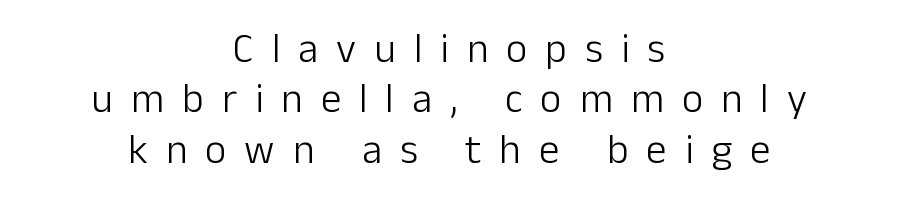
Q: Is the text bold? A: No.
Q: Is the text italic (slanted)? A: No, it is upright.
Q: Is the typeface a serif or a sans-serif typeface? A: Sans-serif.
Q: Is the text underlined? A: No.
Q: How is the paragraph aligned? A: Centered.
Q: Is the spacing between letters normal or unusually wide? A: Unusually wide.
Q: Width (condensed, normal, or wide)? A: Normal.
Q: Stroke contrast? A: Low.
Q: x-height? A: Medium.
Q: Monospaced? A: No.
